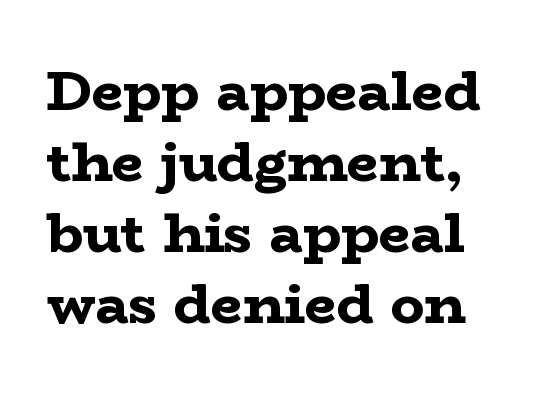
The image shows 56 px bold, wide serif type, upright; set normal line spacing (1.27x), normal letter spacing, not underlined; low stroke contrast and a medium x-height.
